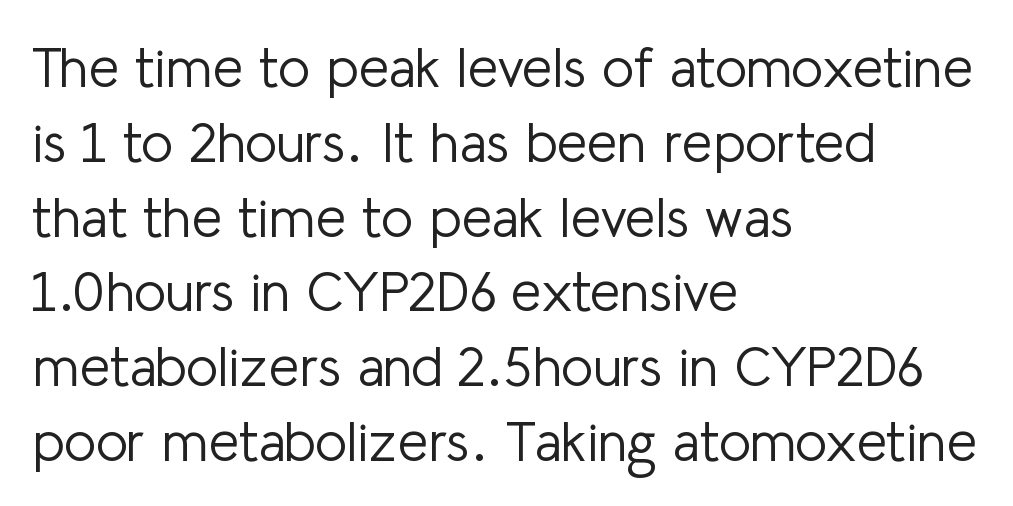
The text was rendered using a sans face with plain stroke endings. The foot of each line stays bare and open. These lines stack with their left ends in a neat column. Heaviness? Minimal to ordinary, like unemphasized prose. Tall strokes in this sample are plumb rather than angled.
